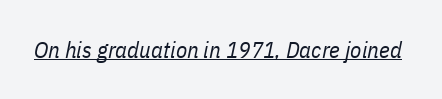
Q: Is the text bold? A: No.
Q: Is the text italic (slanted)? A: Yes, it leans right by about 11 degrees.
Q: Is the text underlined? A: Yes.
Q: Is the spacing between letters normal or unusually wide? A: Normal.
